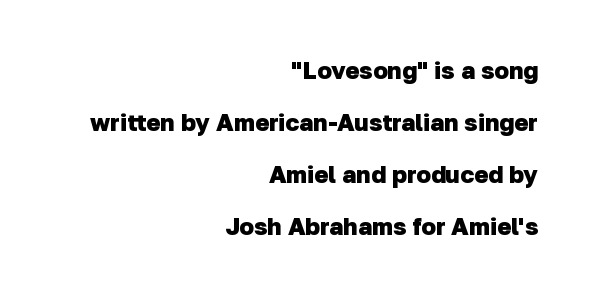
Q: Is the text bold? A: Yes.
Q: Is the text underlined? A: No.
Q: How is the paragraph aligned? A: Right-aligned.
Q: Is the spacing between letters normal or unusually wide? A: Normal.
Q: Is the spacing between lines tight, normal or loose? A: Loose.
